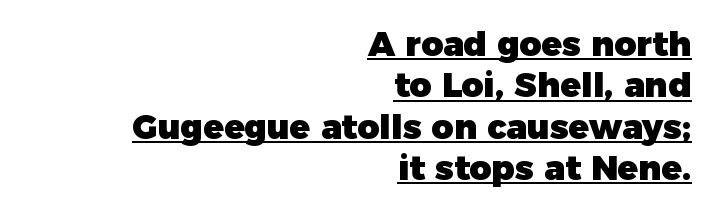
The image shows 34 px heavy sans-serif type, upright; set right-aligned, line spacing 1.22x, normal letter spacing, underlined; low stroke contrast and a medium x-height.
